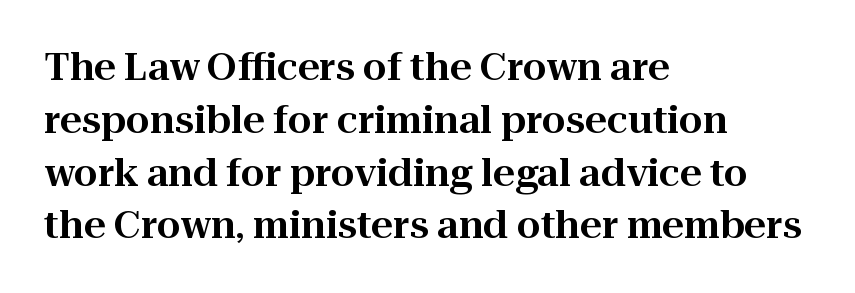
Q: Is the text italic (slanted)? A: No, it is upright.
Q: Is the typeface a serif or a sans-serif typeface? A: Serif.
Q: Is the text underlined? A: No.
Q: How is the paragraph aligned? A: Left-aligned.
Q: Is the spacing between letters normal or unusually wide? A: Normal.
Q: Is the spacing between lines tight, normal or loose? A: Normal.
Q: Width (condensed, normal, or wide)? A: Normal.
Q: Stroke contrast? A: High.
Q: x-height? A: Medium.
Q: Monospaced? A: No.
